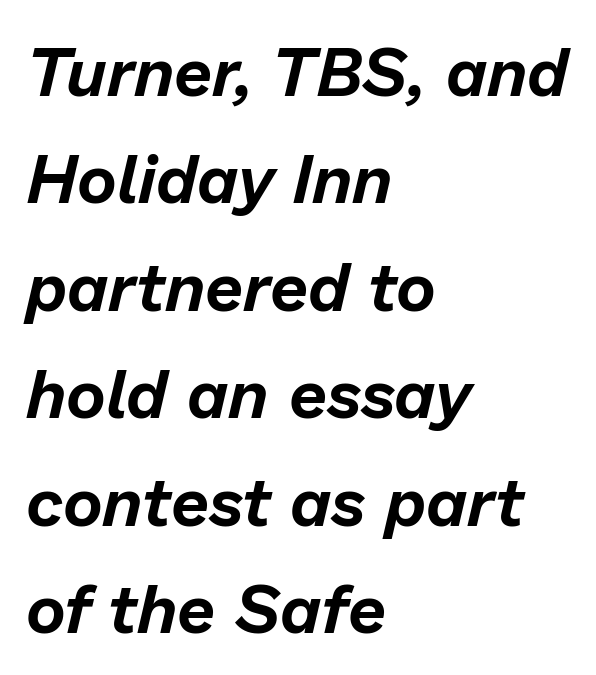
Varying glyph widths throughout — classic text-font behaviour. A typesetter would call this leading conventional body-copy spacing. Tracking value appears to be zero — textbook default spacing. The lines are quadded left.
